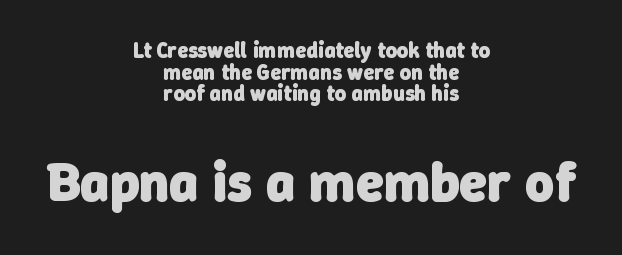
The image shows 56 px heavy sans-serif type; set centered, tight line spacing (0.98x), normal letter spacing, not underlined; the second (bottom) block is 2.55x larger; low stroke contrast and a medium x-height.
